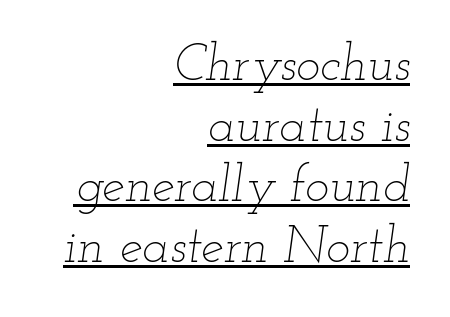
The image shows 51 px thin, wide type, italic (leaning right); set right-aligned, line spacing 1.19x, normal letter spacing, underlined; low stroke contrast and a small x-height.
